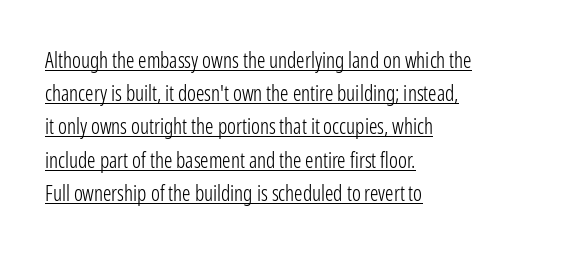
The image shows 21 px text type, upright; set left-aligned, normal line spacing (1.58x), normal letter spacing, underlined.
